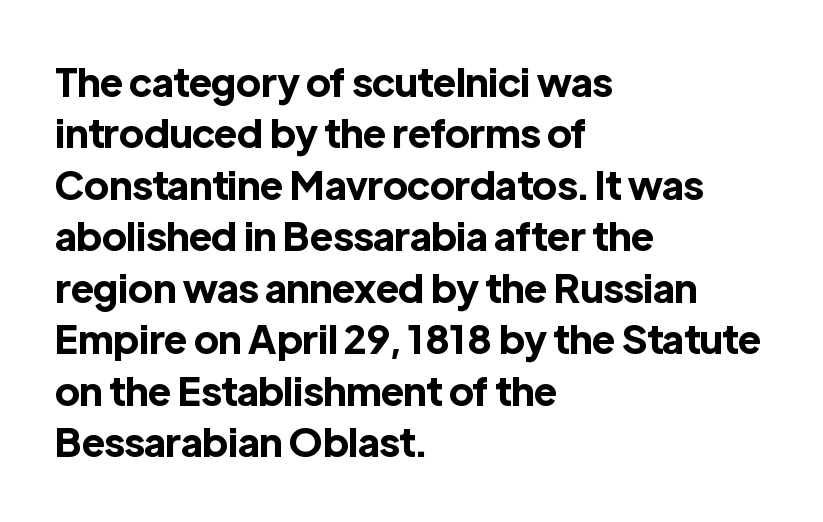
{"serif": "no", "italic": "no", "bold": "yes", "weight": "bold", "width": "normal", "x_height": "medium", "monospaced": "no", "underline": "no", "align": "left", "line_spacing": "normal", "line_spacing_ratio": 1.32, "letter_spacing": "normal", "letter_spacing_em": 0.0, "glyph_px": 39}
